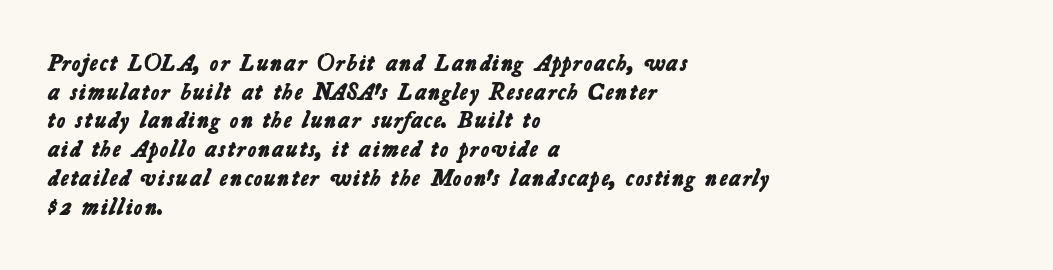
Q: Is the text bold? A: Yes.
Q: Is the text underlined? A: No.
Q: How is the paragraph aligned? A: Left-aligned.
Q: Is the spacing between letters normal or unusually wide? A: Normal.
Q: Is the spacing between lines tight, normal or loose? A: Normal.
